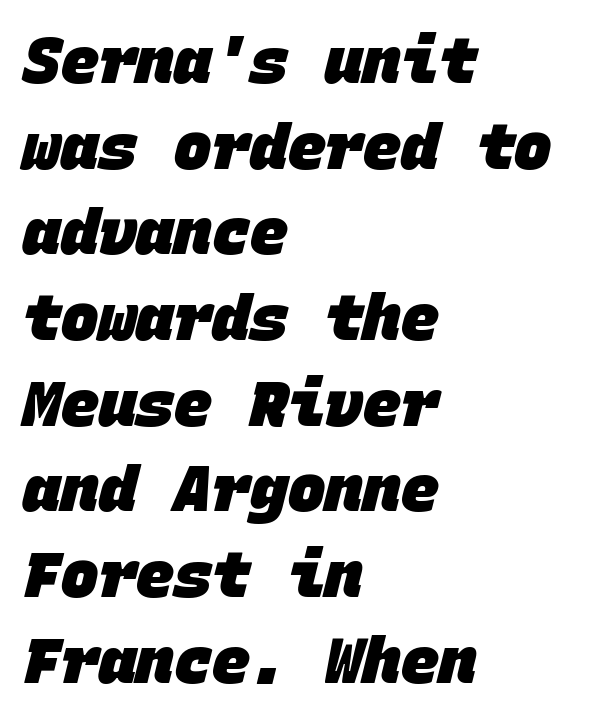
{"serif": "no", "bold": "yes", "weight": "heavy", "width": "normal", "stroke_contrast": "low", "x_height": "large", "monospaced": "yes", "underline": "no", "align": "left", "line_spacing": "normal", "line_spacing_ratio": 1.36, "letter_spacing": "normal", "letter_spacing_em": 0.0, "glyph_px": 63}
